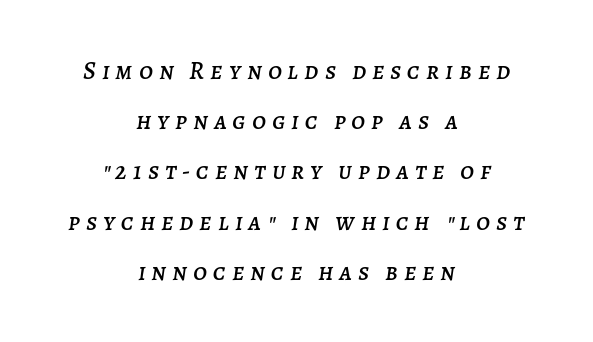
The image shows 25 px text type, italic (leaning right); set centered, loose line spacing (2.01x), unusually wide letter spacing (+0.24 em), not underlined.
